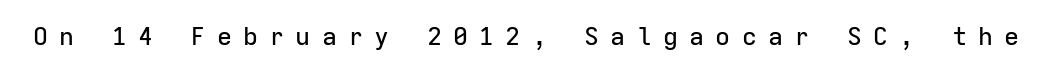
The image shows 25 px text type, upright; set unusually wide letter spacing (+0.45 em), not underlined.
